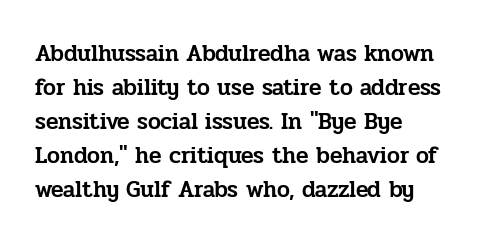
Q: Is the text italic (slanted)? A: No, it is upright.
Q: Is the text underlined? A: No.
Q: How is the paragraph aligned? A: Left-aligned.
Q: Is the spacing between letters normal or unusually wide? A: Normal.
Q: Is the spacing between lines tight, normal or loose? A: Normal.
